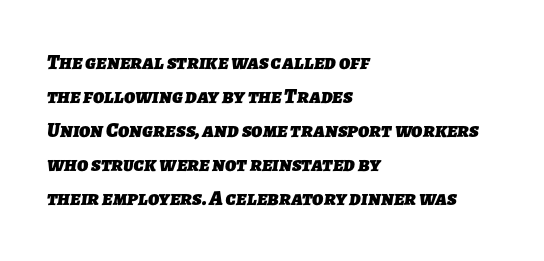
{"bold": "yes", "underline": "no", "align": "left", "line_spacing": "normal", "line_spacing_ratio": 1.62, "letter_spacing": "normal", "letter_spacing_em": 0.0, "glyph_px": 21}
